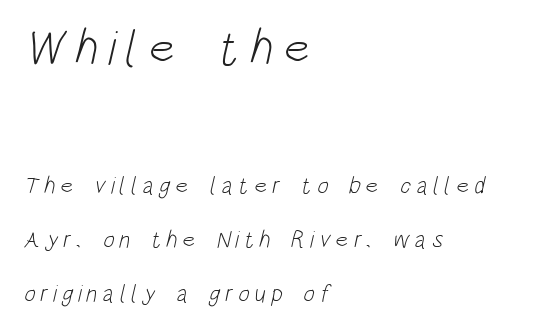
If you squint, the top block still reads clearly — it's the larger of the two. On a weight scale, this lands at 450 or below. Glyph-to-glyph distance is far greater than everyday printed text. This sample has the flowing, uneven cadence of proportional lettering.
